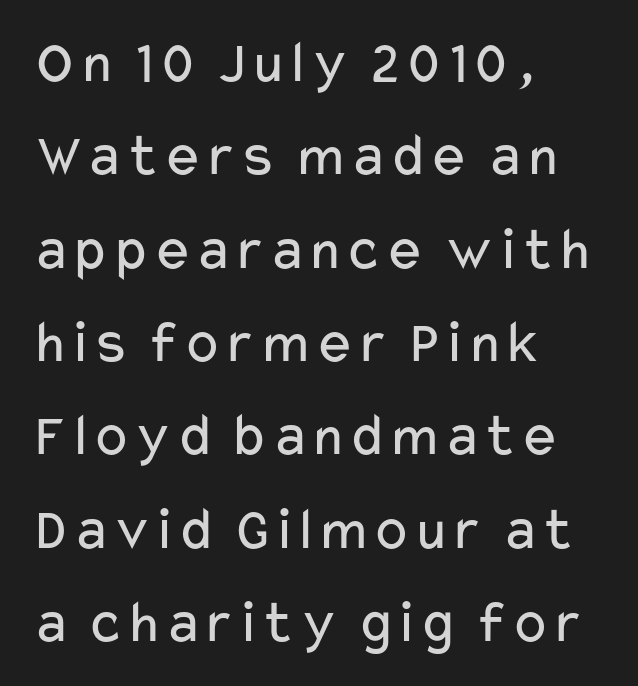
Q: Is the text bold? A: No.
Q: Is the text italic (slanted)? A: No, it is upright.
Q: Is the typeface a serif or a sans-serif typeface? A: Sans-serif.
Q: Is the text underlined? A: No.
Q: How is the paragraph aligned? A: Left-aligned.
Q: Is the spacing between letters normal or unusually wide? A: Normal.
Q: Is the spacing between lines tight, normal or loose? A: Normal.
Q: Width (condensed, normal, or wide)? A: Wide.
Q: Stroke contrast? A: Low.
Q: x-height? A: Medium.
Q: Monospaced? A: No.
